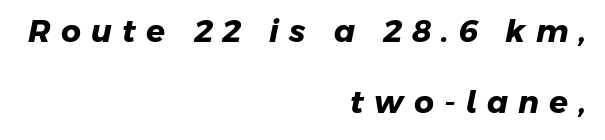
{"serif": "no", "bold": "yes", "weight": "heavy", "width": "normal", "stroke_contrast": "low", "x_height": "medium", "monospaced": "no", "underline": "no", "align": "right", "line_spacing": "loose", "line_spacing_ratio": 2.3, "letter_spacing": "wide", "letter_spacing_em": 0.33, "glyph_px": 31}
